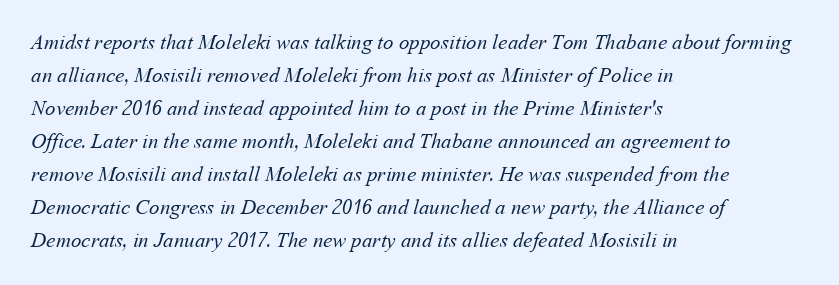
Q: Is the text bold? A: No.
Q: Is the text underlined? A: No.
Q: How is the paragraph aligned? A: Left-aligned.
Q: Is the spacing between letters normal or unusually wide? A: Normal.
Q: Is the spacing between lines tight, normal or loose? A: Normal.
